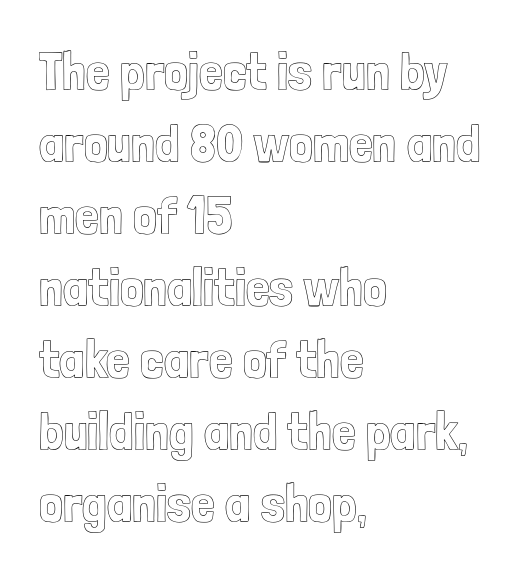
The image shows 53 px condensed type, upright; set left-aligned, normal line spacing (1.36x), normal letter spacing, not underlined; a medium x-height.
